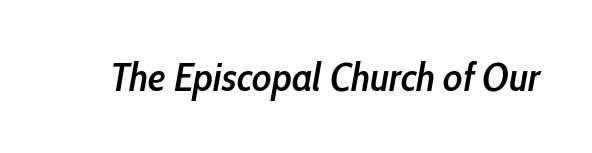
{"italic": "yes", "lean": "right", "slant_degrees": 10, "bold": "semi", "weight": "semibold", "width": "condensed", "stroke_contrast": "low", "x_height": "medium", "monospaced": "no", "underline": "no", "letter_spacing": "normal", "letter_spacing_em": 0.0, "glyph_px": 40}
